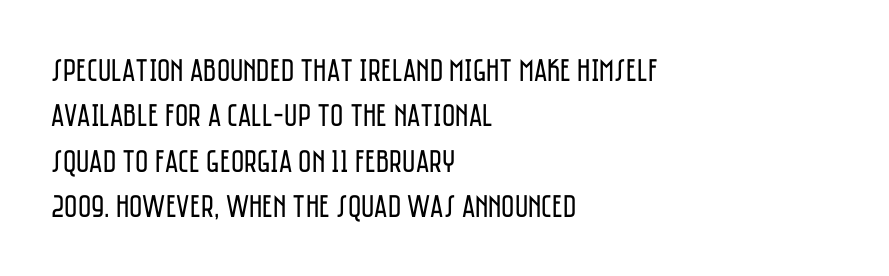
The image shows 32 px regular-weight, condensed sans-serif type, upright; set left-aligned, normal line spacing (1.42x), normal letter spacing, not underlined; low stroke contrast and a large x-height.
